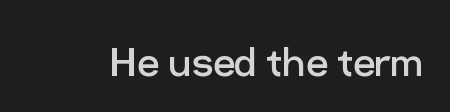
Q: Is the text bold? A: No.
Q: Is the text italic (slanted)? A: No, it is upright.
Q: Is the typeface a serif or a sans-serif typeface? A: Sans-serif.
Q: Is the text underlined? A: No.
Q: Is the spacing between letters normal or unusually wide? A: Normal.
Q: Width (condensed, normal, or wide)? A: Normal.
Q: Stroke contrast? A: Low.
Q: x-height? A: Medium.
Q: Monospaced? A: No.
